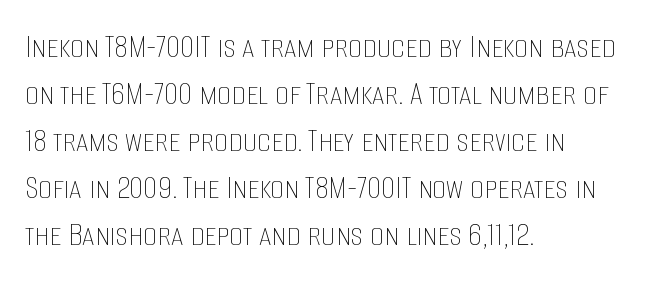
The image shows 35 px thin, condensed type, upright; set left-aligned, normal line spacing (1.34x), normal letter spacing, not underlined; low stroke contrast and a large x-height.
